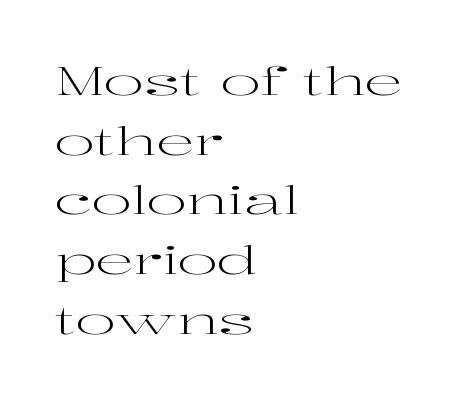
{"serif": "yes", "italic": "no", "bold": "no", "weight": "regular", "width": "wide", "stroke_contrast": "high", "x_height": "medium", "monospaced": "no", "underline": "no", "align": "left", "line_spacing": "normal", "line_spacing_ratio": 1.57, "letter_spacing": "normal", "letter_spacing_em": 0.0, "glyph_px": 38}
